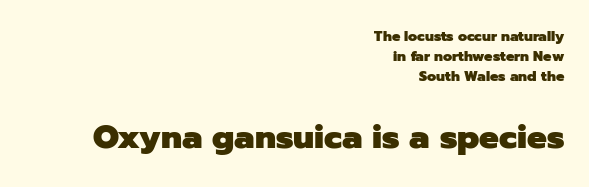
When letters stand straight like this, we call the style roman or upright. Observe the ordinary spacing: letters are neighbours, not strangers. A clean baseline with only descenders dipping below it. Each new line begins a customary step beneath the previous one. If you drew a ruler down the right edge, every line would touch it. Look at the stroke-to-counter ratio: heavy, a bold.
